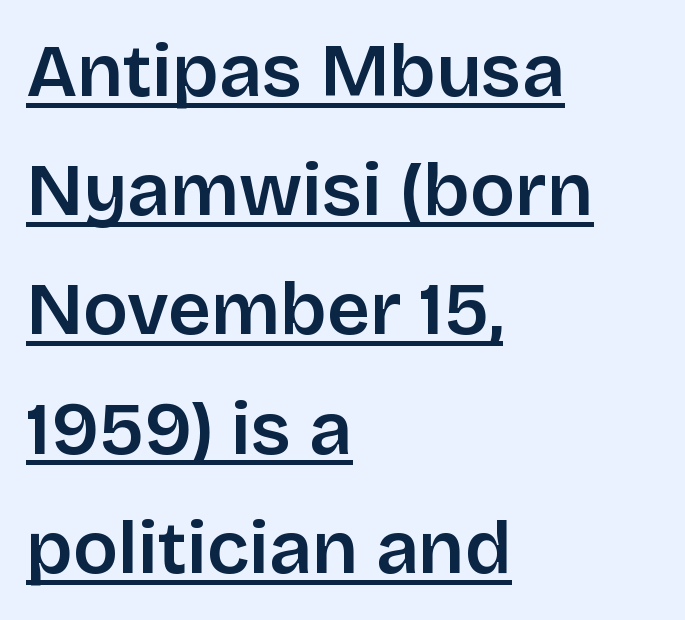
The image shows 75 px sans-serif type, upright; set left-aligned, normal line spacing (1.59x), normal letter spacing, underlined; low stroke contrast and a large x-height.
